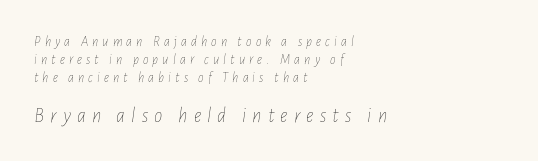
Casual observation: everything's shoved over to the left. The specimen reads as italic at a glance. Which of the two is more prominent by size? The second, at the bottom. The vertical gap from one line to the next is medium.
